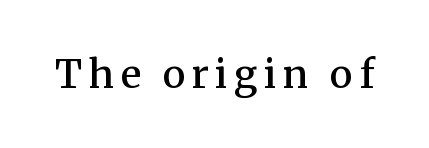
Looks like regular typesetting: each glyph gets only the width it needs. The glyphs in this specimen are seriffed. Only glyphs here, with clear space below each row. Stems and bowls a touch heavier than normal — semibold. The type sits square on the baseline with zero lean.
